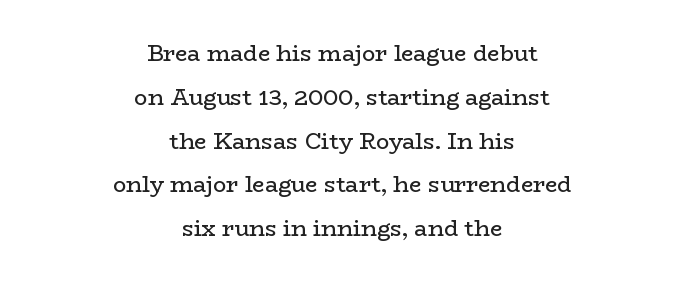
Vertical spacing — loose. Letters have the restrained weight of plain body copy at most. Words appear dense and cohesive because spacing is normal. Is there any slant? The stems are plumb. The area under the type is left untouched. Leftover space on each line is divided equally before and after the words.
